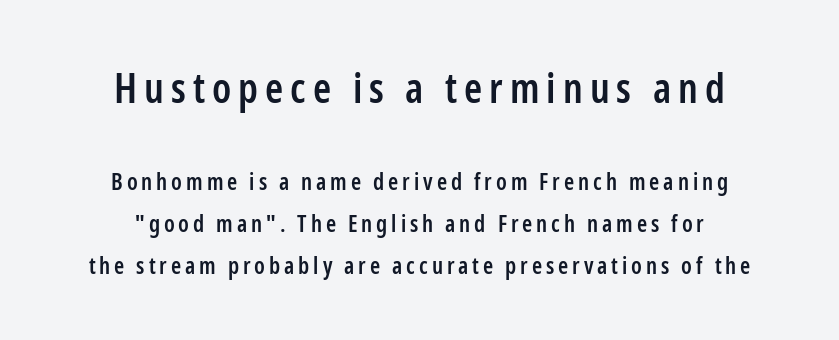
{"serif": "no", "italic": "no", "bold": "semi", "weight": "semibold", "width": "condensed", "stroke_contrast": "low", "x_height": "medium", "monospaced": "no", "underline": "no", "align": "center", "line_spacing_ratio": 1.83, "larger_block": "first", "size_ratio": 1.78, "glyph_px": 41}
